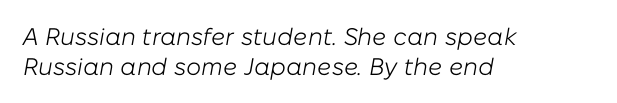
Q: Is the text bold? A: No.
Q: Is the text italic (slanted)? A: Yes, it leans right by about 10 degrees.
Q: Is the text underlined? A: No.
Q: How is the paragraph aligned? A: Left-aligned.
Q: Is the spacing between letters normal or unusually wide? A: Normal.
